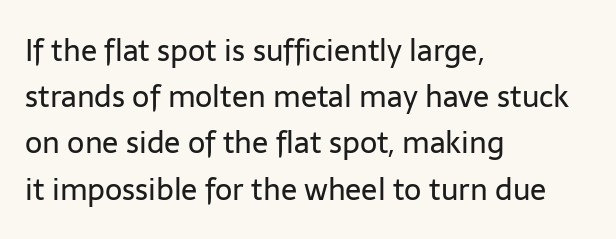
Q: Is the text bold? A: No.
Q: Is the text italic (slanted)? A: No, it is upright.
Q: Is the typeface a serif or a sans-serif typeface? A: Sans-serif.
Q: Is the text underlined? A: No.
Q: How is the paragraph aligned? A: Left-aligned.
Q: Is the spacing between letters normal or unusually wide? A: Normal.
Q: Is the spacing between lines tight, normal or loose? A: Normal.
Q: Width (condensed, normal, or wide)? A: Normal.
Q: Stroke contrast? A: Low.
Q: x-height? A: Medium.
Q: Monospaced? A: No.
